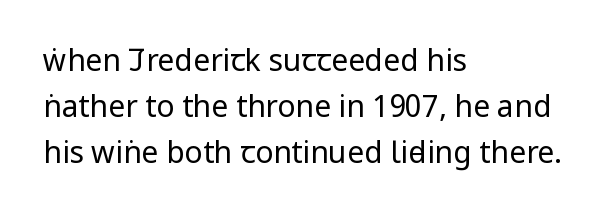
Q: Is the text bold? A: No.
Q: Is the text italic (slanted)? A: No, it is upright.
Q: Is the typeface a serif or a sans-serif typeface? A: Sans-serif.
Q: Is the text underlined? A: No.
Q: How is the paragraph aligned? A: Left-aligned.
Q: Is the spacing between letters normal or unusually wide? A: Normal.
Q: Is the spacing between lines tight, normal or loose? A: Normal.
Q: Width (condensed, normal, or wide)? A: Condensed.
Q: Stroke contrast? A: Low.
Q: x-height? A: Large.
Q: Monospaced? A: No.
